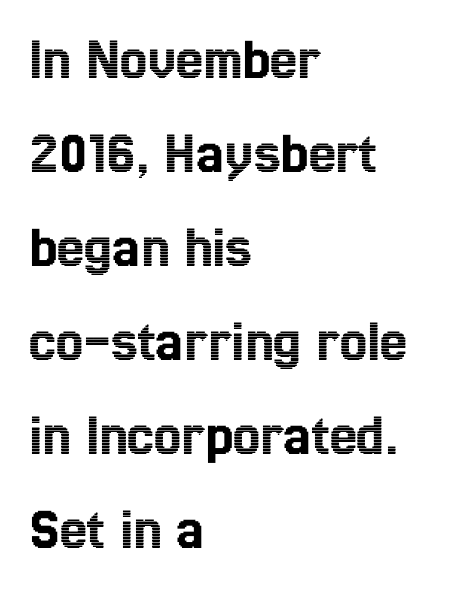
The image shows 61 px condensed type, upright; set left-aligned, normal line spacing (1.54x), normal letter spacing, not underlined; a medium x-height.
